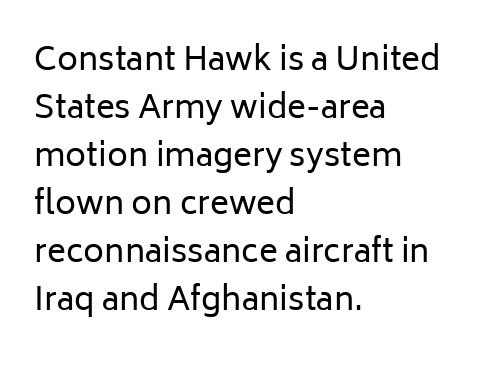
The image shows 32 px regular-weight sans-serif type, upright; set left-aligned, normal line spacing (1.5x), normal letter spacing, not underlined; low stroke contrast and a medium x-height.
